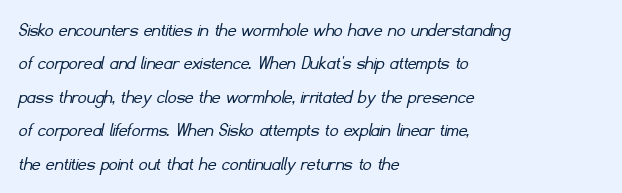
The image shows 21 px text type; set left-aligned, normal line spacing (1.59x), normal letter spacing, not underlined.
